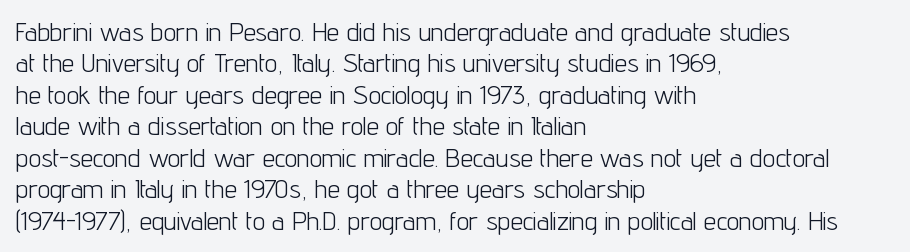
The image shows 25 px text type, upright; set left-aligned, normal line spacing (1.26x), normal letter spacing, not underlined.
